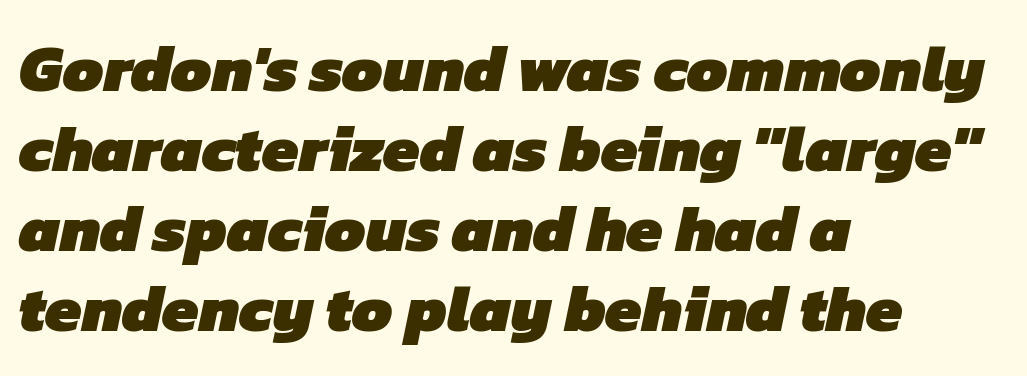
The image shows 65 px heavy sans-serif type; set left-aligned, line spacing 1.23x, normal letter spacing, not underlined; low stroke contrast and a medium x-height.
